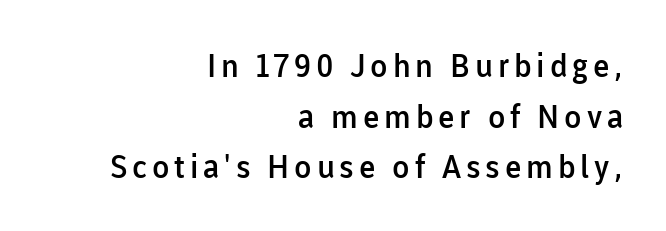
{"serif": "no", "italic": "no", "bold": "semi", "weight": "semibold", "width": "normal", "stroke_contrast": "low", "x_height": "medium", "monospaced": "no", "underline": "no", "align": "right", "line_spacing": "normal", "line_spacing_ratio": 1.58, "glyph_px": 32}
